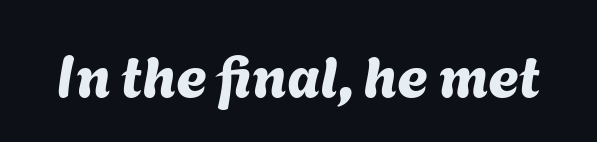
Glyph-to-glyph distance matches everyday printed text. The font family rendered here belongs to the sans-serif group. Think of a printed novel: that variable character pitch is what you see here. The strip under each line holds only bare page.
